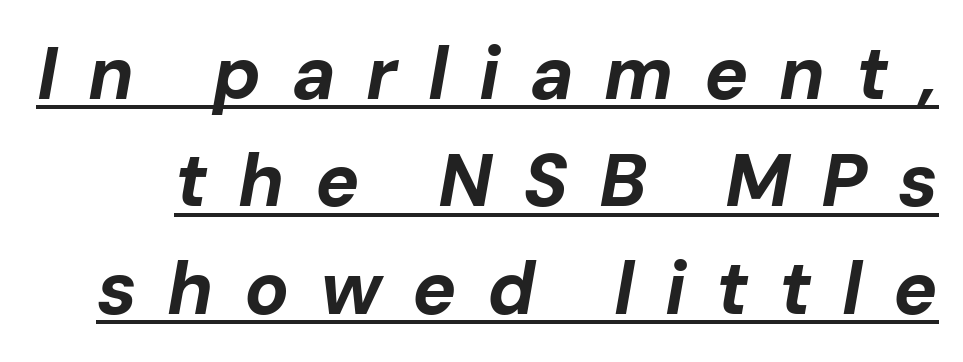
Regular leading. Display-style spreading of the glyphs; the letterfit is very open. Underlining? Definitely there. This sample has the flowing, uneven cadence of proportional lettering.
